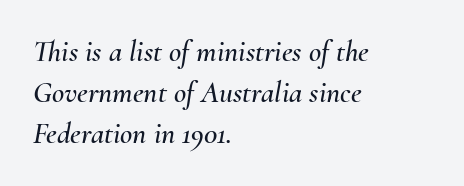
{"italic": "yes", "lean": "right", "slant_degrees": 10, "width": "normal", "stroke_contrast": "medium", "x_height": "small", "monospaced": "no", "underline": "no", "align": "left", "line_spacing": "normal", "line_spacing_ratio": 1.37, "letter_spacing": "normal", "letter_spacing_em": 0.0, "glyph_px": 30}
